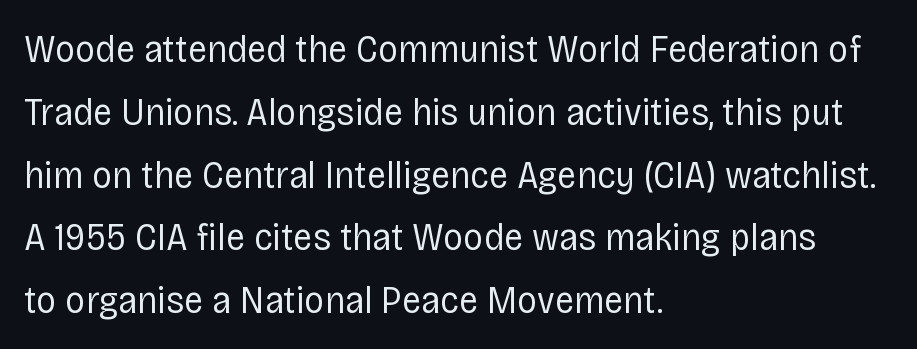
{"serif": "no", "italic": "no", "bold": "no", "weight": "regular", "width": "condensed", "stroke_contrast": "low", "x_height": "large", "monospaced": "no", "underline": "no", "align": "left", "line_spacing": "normal", "line_spacing_ratio": 1.57, "letter_spacing": "normal", "letter_spacing_em": 0.0, "glyph_px": 40}
